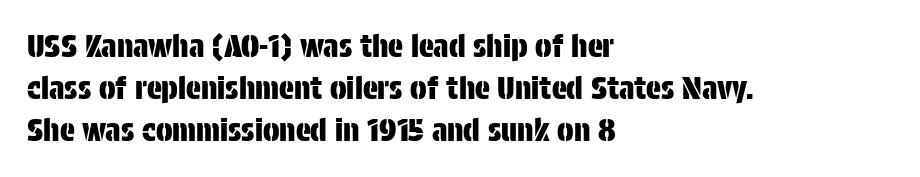
The vertical gap from one line to the next is medium. Ascenders rise straight up at ninety degrees. The passage shown has conventional tracking throughout. Has an underline been added? It has not. Typeset ragged right — the left edge is the straight one.
